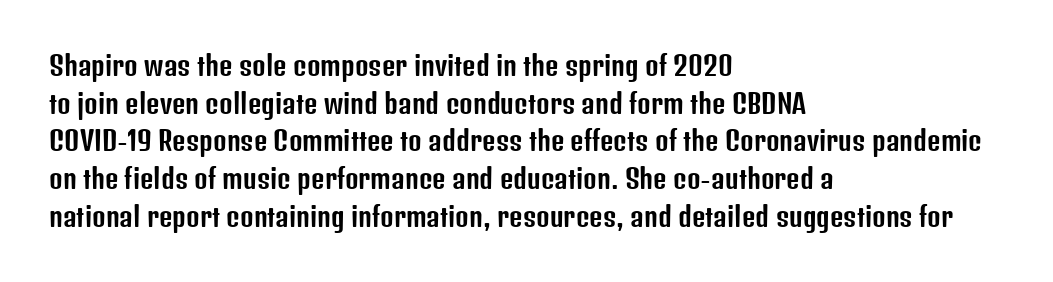
Which margin do the lines hug? The left one — the right edge is uneven. This sample uses plain, unmodified letter spacing. Glance below the letters and you will spot only blank space. Baseline-to-baseline distance is the conventional proportion of letter height.
